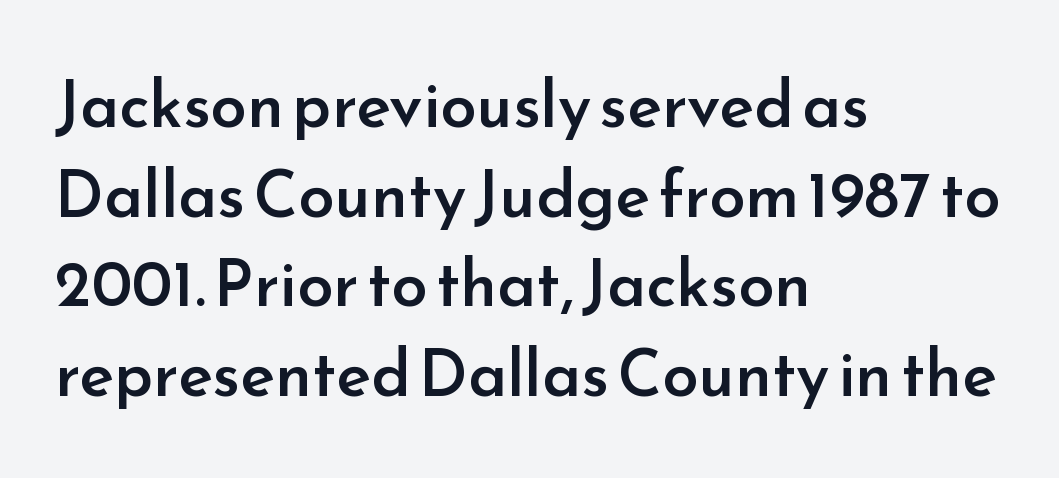
{"serif": "no", "italic": "no", "bold": "semi", "weight": "semibold", "width": "normal", "stroke_contrast": "low", "x_height": "small", "monospaced": "no", "underline": "no", "align": "left", "line_spacing": "normal", "line_spacing_ratio": 1.38, "letter_spacing": "normal", "letter_spacing_em": 0.0, "glyph_px": 65}
